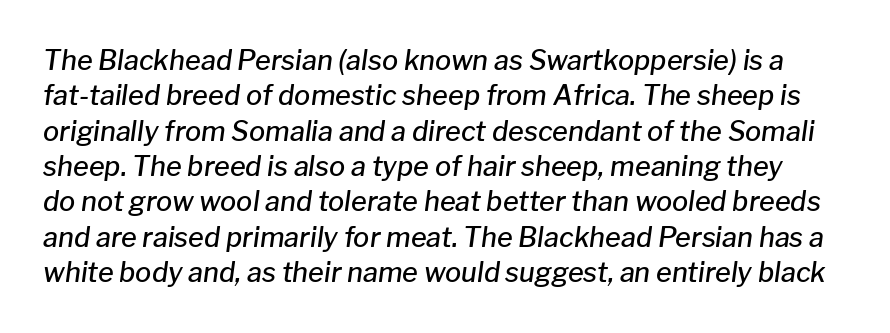
{"italic": "yes", "lean": "right", "slant_degrees": 8, "bold": "semi", "underline": "no", "line_spacing": "normal", "line_spacing_ratio": 1.31, "letter_spacing": "normal", "letter_spacing_em": 0.0, "glyph_px": 27}
